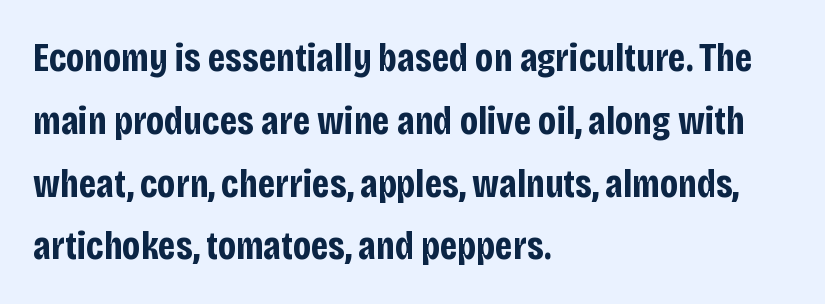
The image shows 40 px bold, condensed sans-serif type, upright; set left-aligned, normal line spacing (1.57x), normal letter spacing, not underlined; low stroke contrast and a large x-height.
